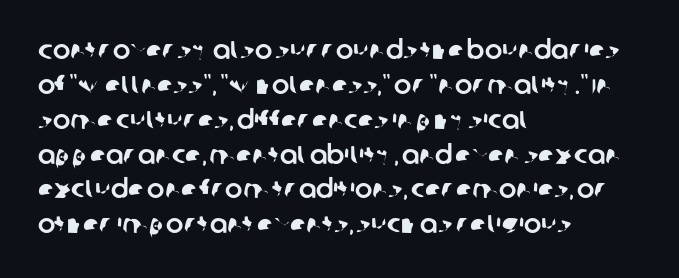
The image shows 26 px text type; set left-aligned, normal line spacing (1.34x), normal letter spacing, not underlined.
